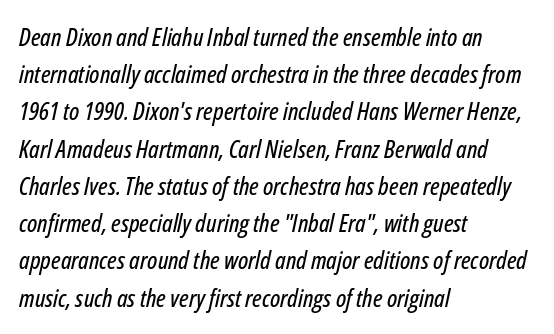
The image shows 25 px text type, italic (leaning right); set left-aligned, normal line spacing (1.49x), normal letter spacing, not underlined.
